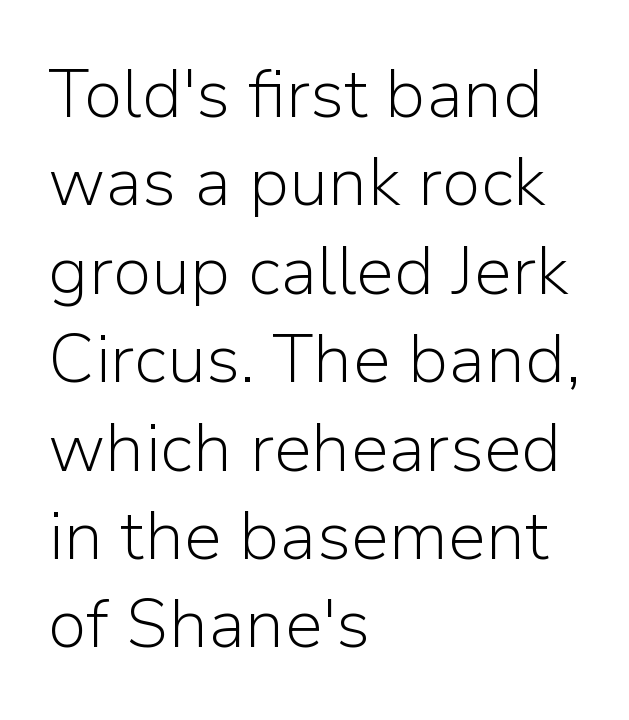
{"serif": "no", "italic": "no", "bold": "no", "weight": "light", "width": "normal", "stroke_contrast": "low", "x_height": "medium", "monospaced": "no", "underline": "no", "align": "left", "line_spacing": "normal", "line_spacing_ratio": 1.3, "letter_spacing": "normal", "letter_spacing_em": 0.0, "glyph_px": 68}
